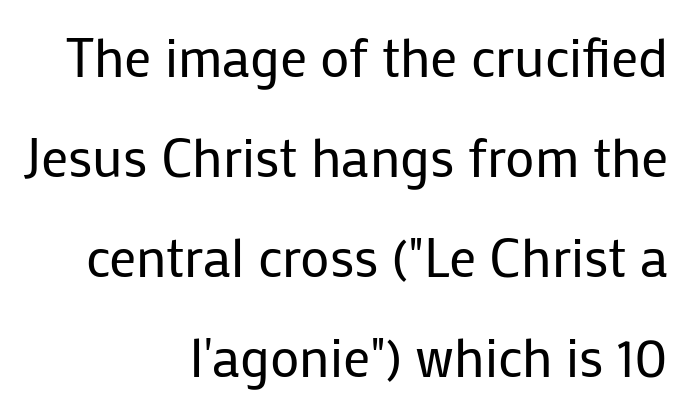
The glyphs in this specimen are sans serif. Words float on clear page, feet unadorned. Students, note that the glyphs here touch the page at normal intervals. Is the type heavy? It reads as light-to-regular instead.
